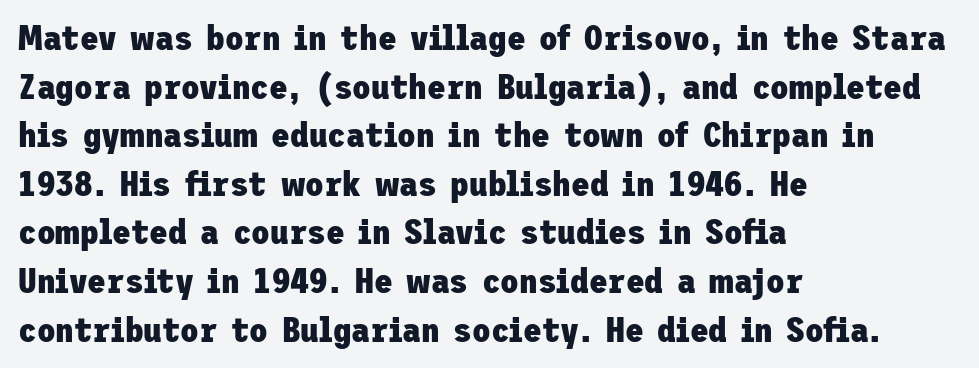
{"serif": "no", "italic": "no", "bold": "yes", "weight": "heavy", "width": "normal", "stroke_contrast": "low", "x_height": "medium", "underline": "no", "align": "left", "line_spacing": "normal", "line_spacing_ratio": 1.43, "letter_spacing": "normal", "letter_spacing_em": 0.0, "glyph_px": 34}
